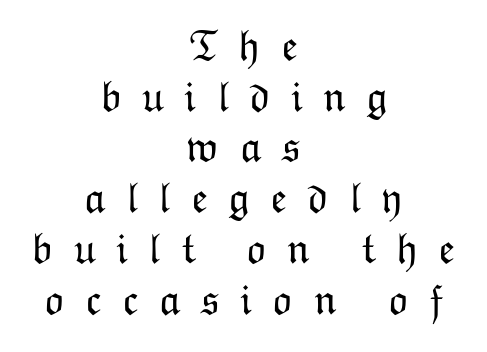
Do the characters align in a grid? No, the font is proportional. In CSS terms this would be text-align: center. These lines have a slow, spaced-out rhythm from letter to letter. Caption: face not bold, strokes unweighted. Each row of text sits above clean, open space.
